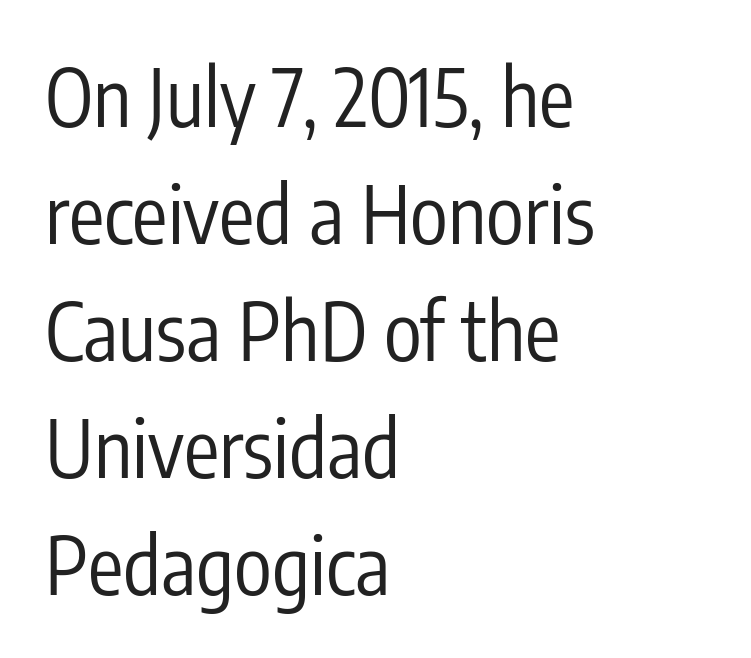
Q: Is the text bold? A: No.
Q: Is the text italic (slanted)? A: No, it is upright.
Q: Is the typeface a serif or a sans-serif typeface? A: Sans-serif.
Q: Is the text underlined? A: No.
Q: How is the paragraph aligned? A: Left-aligned.
Q: Is the spacing between letters normal or unusually wide? A: Normal.
Q: Is the spacing between lines tight, normal or loose? A: Normal.
Q: Width (condensed, normal, or wide)? A: Condensed.
Q: Stroke contrast? A: Low.
Q: x-height? A: Medium.
Q: Monospaced? A: No.
